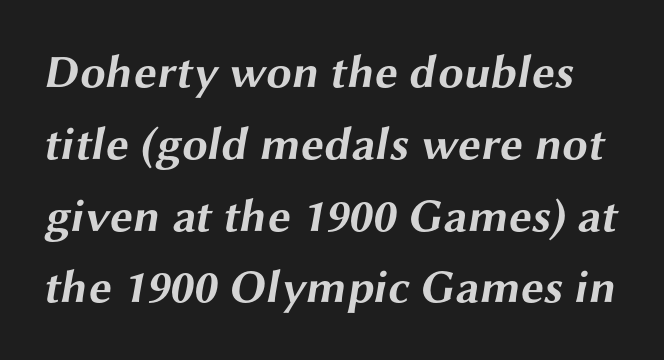
Here the glyphs are tracked normally, forming tight word shapes. The passage shown is typed in a proportional face where columns would drift. Regarding leading, the lines here are spaced in the standard way. Nobody drew a line under any word here. The passage shown is typeset with a sans-serif family. Each glyph is drawn with heavy, bold strokes.
